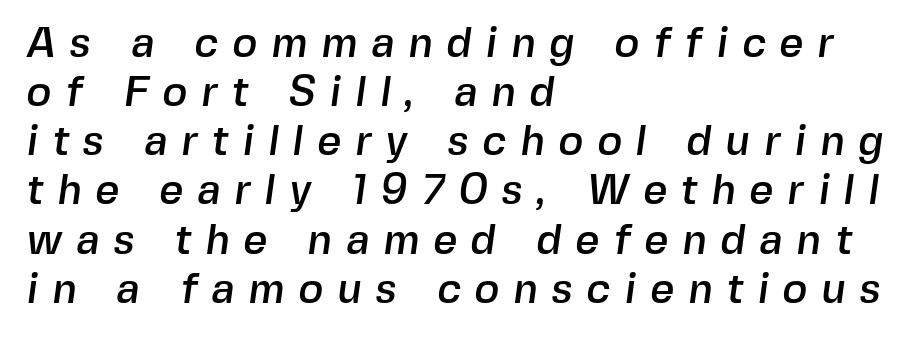
{"serif": "no", "width": "normal", "x_height": "medium", "monospaced": "no", "underline": "no", "align": "left", "line_spacing_ratio": 1.17, "letter_spacing": "wide", "letter_spacing_em": 0.33, "glyph_px": 42}
